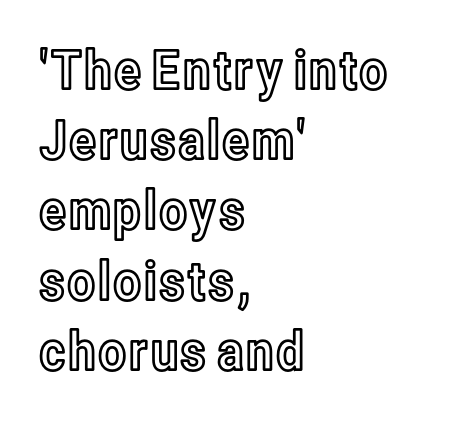
Q: Is the text italic (slanted)? A: No, it is upright.
Q: Is the text underlined? A: No.
Q: How is the paragraph aligned? A: Left-aligned.
Q: Is the spacing between letters normal or unusually wide? A: Normal.
Q: Is the spacing between lines tight, normal or loose? A: Normal.
Q: Width (condensed, normal, or wide)? A: Condensed.
Q: x-height? A: Medium.
Q: Monospaced? A: No.
